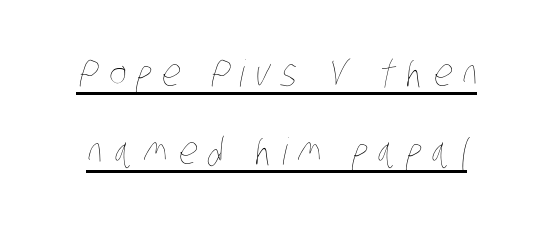
Heaviness? Minimal to ordinary, like unemphasized prose. Is there much room between lines? Yes — plenty of vertical air separates them. Check the space under the baseline: a stroke is drawn there. The tracking reads as deliberately expanded to a designer's eye.
